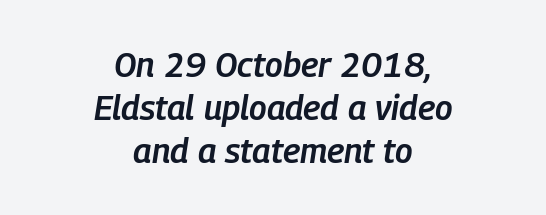
The image shows 34 px semibold, condensed type, italic (leaning right); set centered, normal line spacing (1.26x), normal letter spacing, not underlined; low stroke contrast and a medium x-height.
